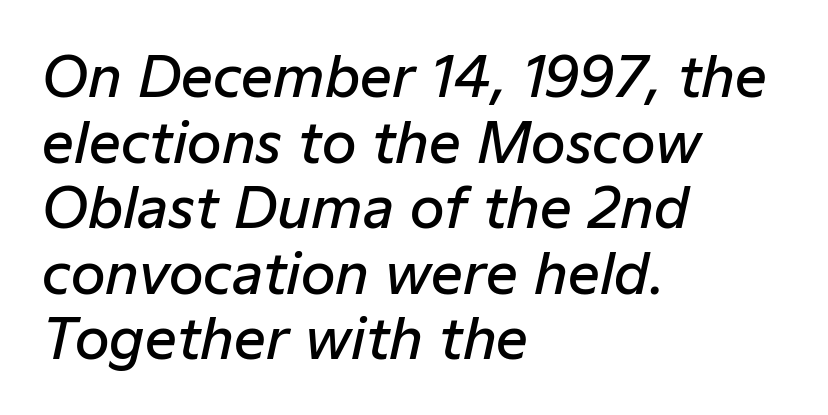
Students, this is semibold: more ink than regular, less than bold. Descenders hang freely into open space. If you drew a ruler down the left edge, every line would touch it. The type is set solid horizontally, with unmodified tracking. Italic? Definitely — the glyphs are oblique. You could not count columns in this text — the font is proportionally spaced.
